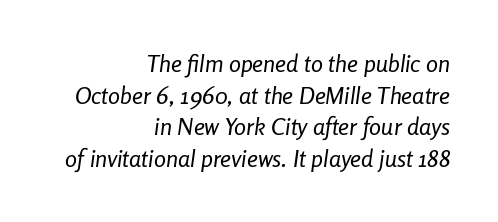
Q: Is the text bold? A: No.
Q: Is the text italic (slanted)? A: Yes, it leans right by about 8 degrees.
Q: Is the text underlined? A: No.
Q: How is the paragraph aligned? A: Right-aligned.
Q: Is the spacing between letters normal or unusually wide? A: Normal.
Q: Is the spacing between lines tight, normal or loose? A: Normal.
